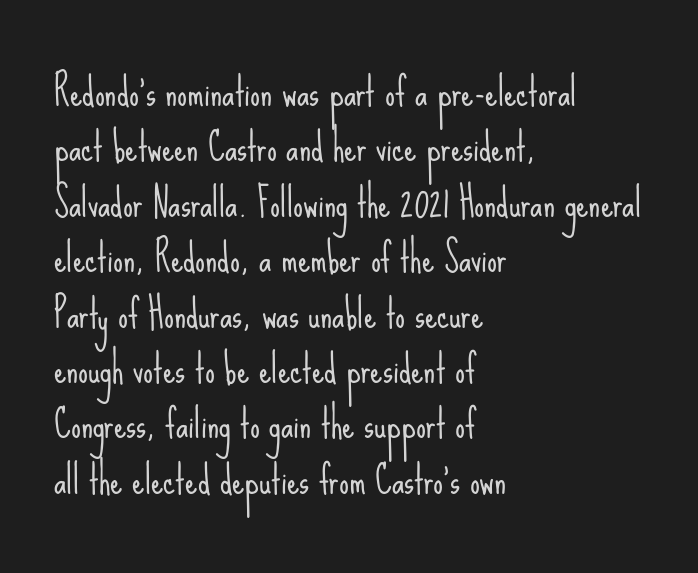
The image shows 39 px light, condensed sans-serif type, upright; set left-aligned, normal line spacing (1.42x), normal letter spacing, not underlined; low stroke contrast and a small x-height.
